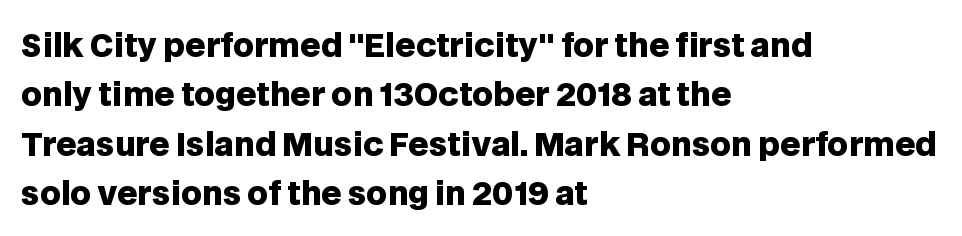
{"serif": "no", "italic": "no", "bold": "yes", "weight": "heavy", "width": "normal", "stroke_contrast": "low", "x_height": "large", "monospaced": "no", "underline": "no", "align": "left", "line_spacing": "normal", "line_spacing_ratio": 1.54, "letter_spacing": "normal", "letter_spacing_em": 0.0, "glyph_px": 32}
